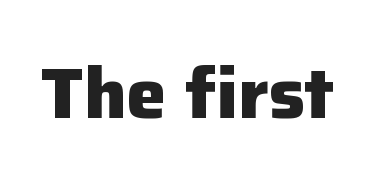
The image shows 72 px heavy sans-serif type, upright; set normal letter spacing, not underlined; low stroke contrast and a medium x-height.
